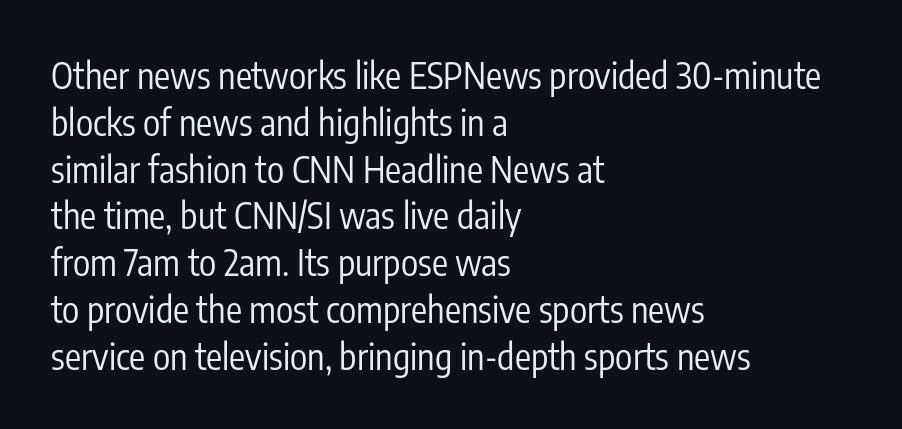
Vertical spacing — default. This is not heavy type; no bold has been used. The paragraph has a hard left edge and a soft right edge. This rendering employs a face without finishing strokes, i.e., a sans-serif. Unmarked baselines from the first word to the last. These lines are rendered in a variable-pitch font.
